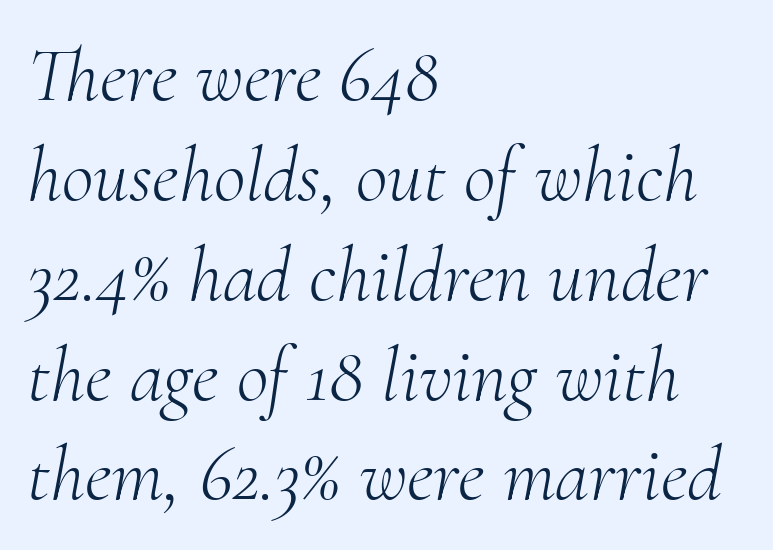
Q: Is the text bold? A: No.
Q: Is the text italic (slanted)? A: Yes, it leans right by about 10 degrees.
Q: Is the typeface a serif or a sans-serif typeface? A: Serif.
Q: Is the text underlined? A: No.
Q: How is the paragraph aligned? A: Left-aligned.
Q: Is the spacing between letters normal or unusually wide? A: Normal.
Q: Is the spacing between lines tight, normal or loose? A: Normal.
Q: Width (condensed, normal, or wide)? A: Normal.
Q: Stroke contrast? A: Medium.
Q: x-height? A: Small.
Q: Monospaced? A: No.
